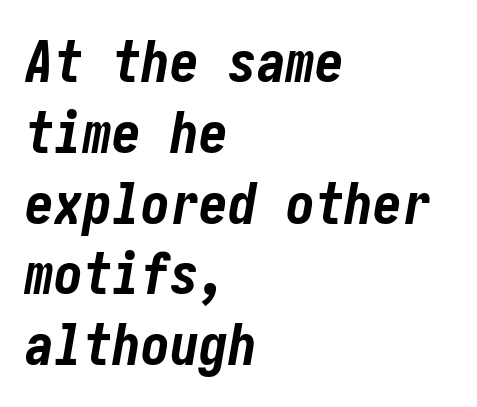
Q: Is the text bold? A: Yes.
Q: Is the text italic (slanted)? A: Yes, it leans right by about 10 degrees.
Q: Is the text underlined? A: No.
Q: How is the paragraph aligned? A: Left-aligned.
Q: Is the spacing between letters normal or unusually wide? A: Normal.
Q: Width (condensed, normal, or wide)? A: Condensed.
Q: Stroke contrast? A: Low.
Q: x-height? A: Medium.
